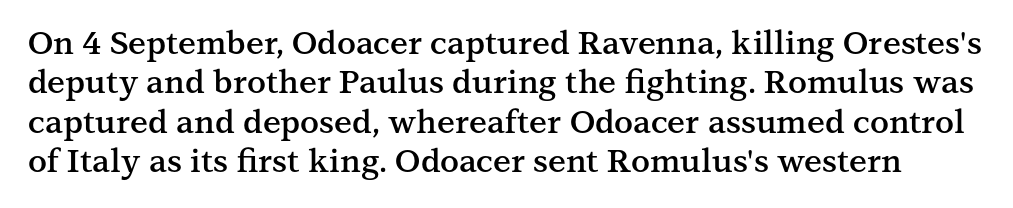
The image shows 32 px semibold serif type, upright; set line spacing 1.23x, normal letter spacing, not underlined; medium stroke contrast and a medium x-height.
